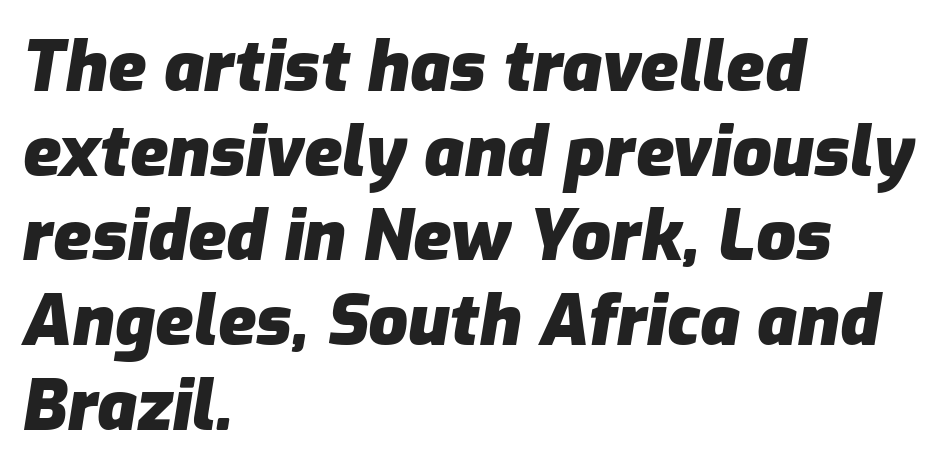
The image shows 70 px heavy type, italic (leaning right); set left-aligned, line spacing 1.21x, normal letter spacing, not underlined; low stroke contrast and a medium x-height.
